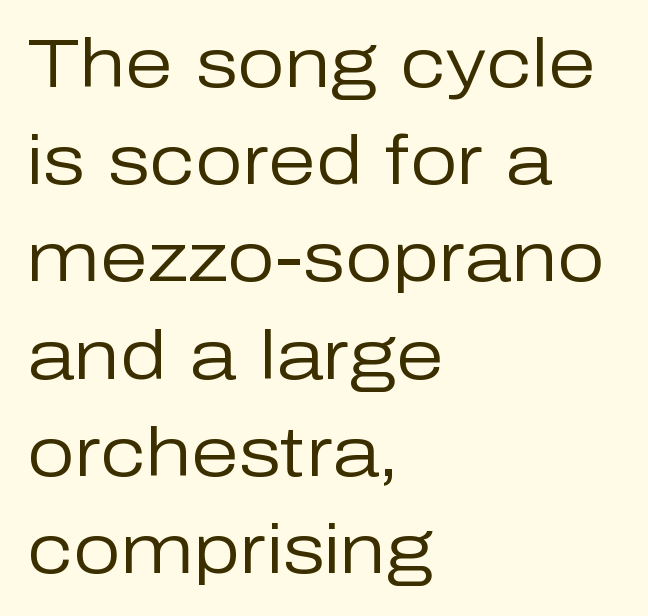
The image shows 68 px regular-weight sans-serif type, upright; set left-aligned, normal line spacing (1.43x), normal letter spacing, not underlined; low stroke contrast and a medium x-height.
